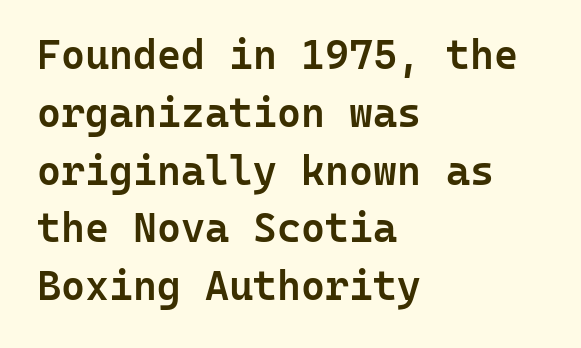
{"serif": "no", "italic": "no", "bold": "semi", "weight": "semibold", "width": "normal", "stroke_contrast": "low", "x_height": "medium", "monospaced": "yes", "underline": "no", "align": "left", "line_spacing": "normal", "line_spacing_ratio": 1.41, "letter_spacing": "normal", "letter_spacing_em": 0.0, "glyph_px": 41}
